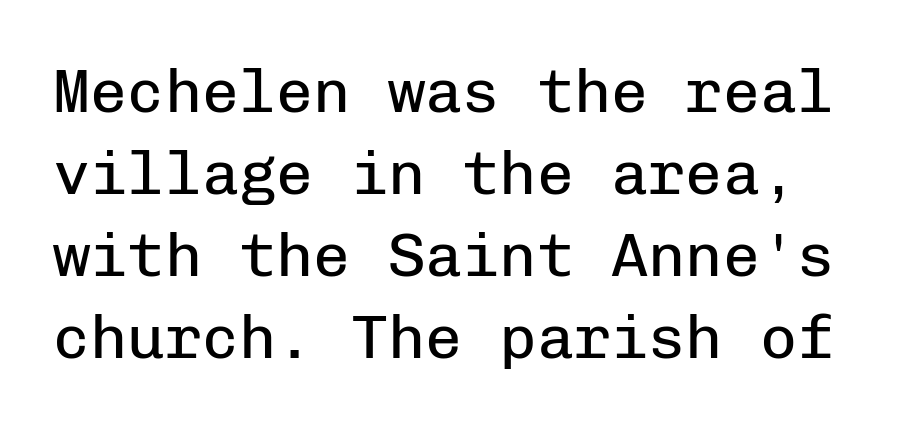
The image shows 62 px regular-weight sans-serif type, upright, monospaced; set normal line spacing (1.32x), normal letter spacing, not underlined; low stroke contrast and a medium x-height.
